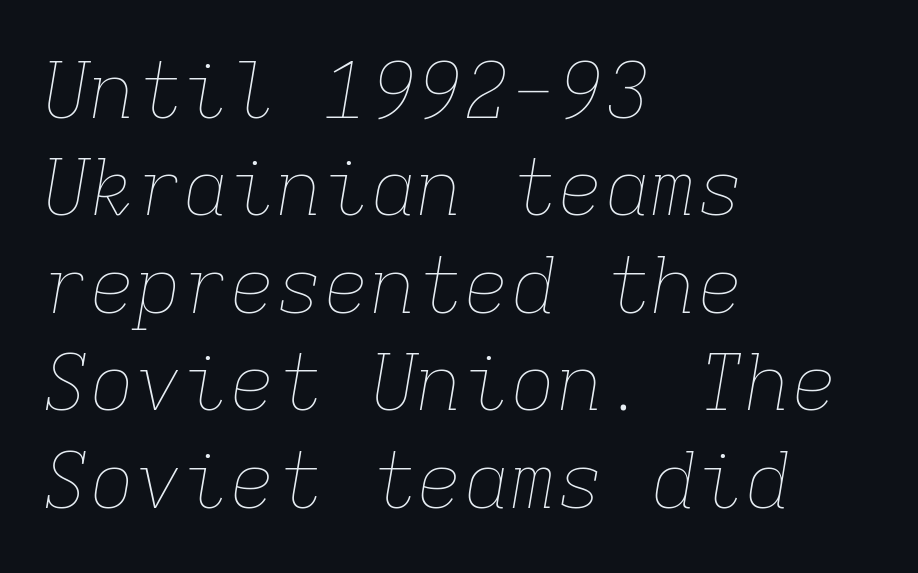
The image shows 78 px thin type, italic (leaning right), monospaced; set left-aligned, normal line spacing (1.25x), normal letter spacing, not underlined; low stroke contrast and a medium x-height.
